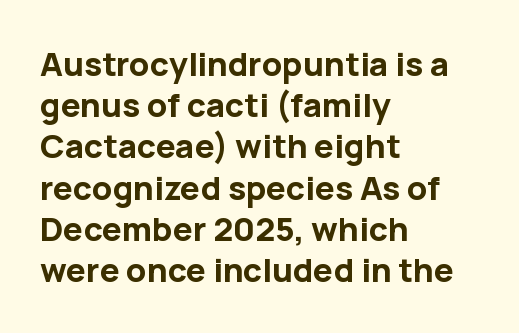
The image shows 33 px bold sans-serif type, upright; set left-aligned, normal line spacing (1.25x), normal letter spacing, not underlined; low stroke contrast and a medium x-height.
